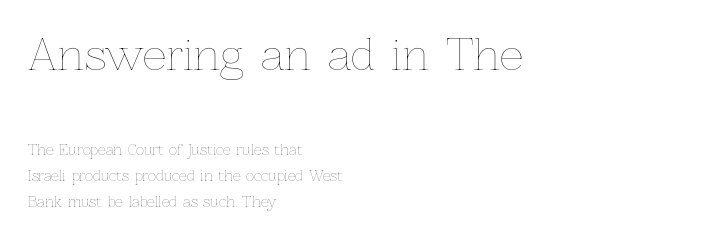
The image shows 42 px thin type, upright; set left-aligned, line spacing 1.88x, normal letter spacing, not underlined; the first (top) block is 3.0x larger; low stroke contrast and a medium x-height.
